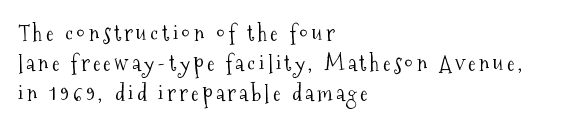
{"italic": "no", "bold": "no", "underline": "no", "align": "left", "line_spacing": "normal", "line_spacing_ratio": 1.37, "glyph_px": 22}
